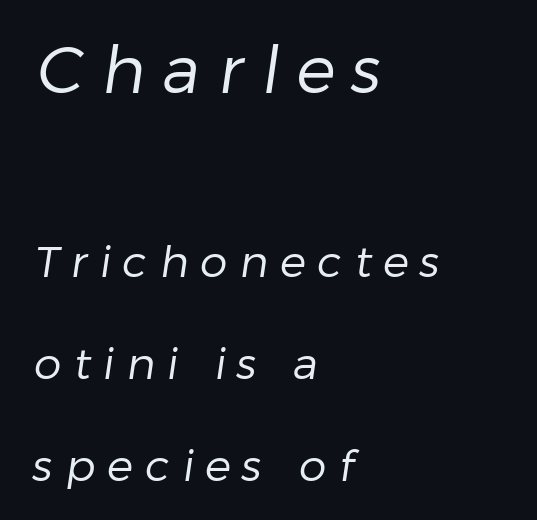
Q: Is the text bold? A: No.
Q: Is the typeface a serif or a sans-serif typeface? A: Sans-serif.
Q: Is the text underlined? A: No.
Q: How is the paragraph aligned? A: Left-aligned.
Q: Is the spacing between letters normal or unusually wide? A: Unusually wide.
Q: Is the spacing between lines tight, normal or loose? A: Loose.
Q: Which block of text is set in a larger size, the first (top) or the second (bottom)? A: The first (top) one.
Q: Width (condensed, normal, or wide)? A: Normal.
Q: Stroke contrast? A: Low.
Q: x-height? A: Medium.
Q: Monospaced? A: No.
